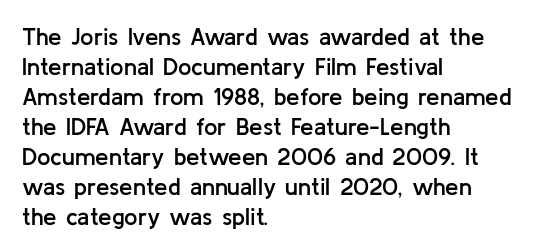
{"italic": "no", "bold": "semi", "underline": "no", "align": "left", "line_spacing": "normal", "line_spacing_ratio": 1.25, "letter_spacing": "normal", "letter_spacing_em": 0.0, "glyph_px": 24}
